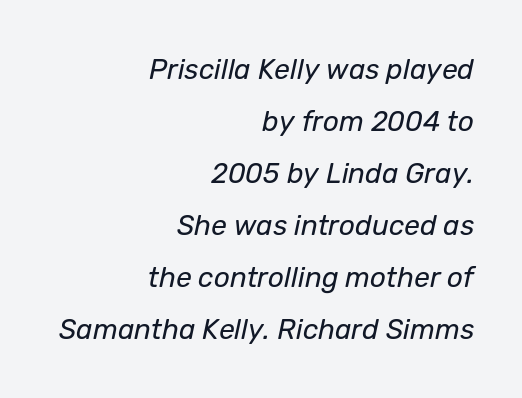
Q: Is the text bold? A: No.
Q: Is the text italic (slanted)? A: Yes, it leans right by about 12 degrees.
Q: Is the text underlined? A: No.
Q: How is the paragraph aligned? A: Right-aligned.
Q: Is the spacing between letters normal or unusually wide? A: Normal.
Q: Width (condensed, normal, or wide)? A: Normal.
Q: Stroke contrast? A: Low.
Q: x-height? A: Medium.
Q: Monospaced? A: No.
